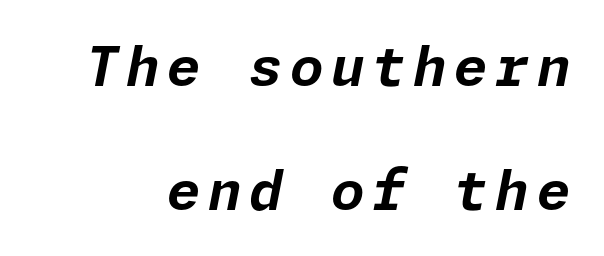
Q: Is the text bold? A: Yes.
Q: Is the text italic (slanted)? A: Yes, it leans right by about 11 degrees.
Q: Is the text underlined? A: No.
Q: Is the spacing between lines tight, normal or loose? A: Loose.
Q: Width (condensed, normal, or wide)? A: Normal.
Q: Stroke contrast? A: Low.
Q: x-height? A: Medium.
